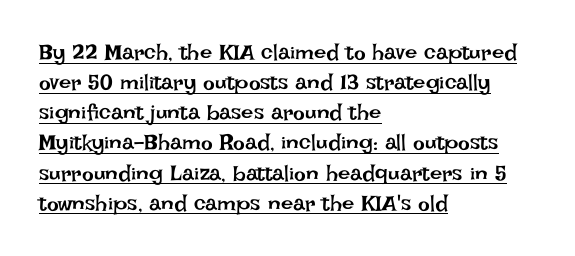
Q: Is the text bold? A: No.
Q: Is the text italic (slanted)? A: No, it is upright.
Q: Is the text underlined? A: Yes.
Q: How is the paragraph aligned? A: Left-aligned.
Q: Is the spacing between letters normal or unusually wide? A: Normal.
Q: Is the spacing between lines tight, normal or loose? A: Normal.
